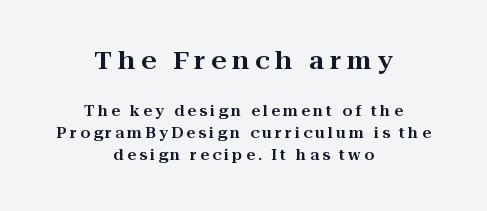
Q: Is the text italic (slanted)? A: No, it is upright.
Q: Is the text underlined? A: No.
Q: How is the paragraph aligned? A: Centered.
Q: Is the spacing between letters normal or unusually wide? A: Unusually wide.
Q: Is the spacing between lines tight, normal or loose? A: Normal.
Q: Which block of text is set in a larger size, the first (top) or the second (bottom)? A: The first (top) one.
